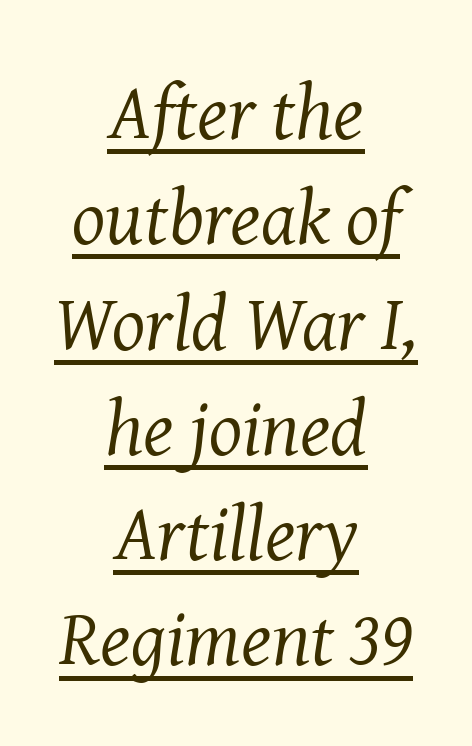
The image shows 78 px regular-weight serif type, italic (leaning right); set centered, normal line spacing (1.35x), normal letter spacing, underlined; medium stroke contrast and a medium x-height.
